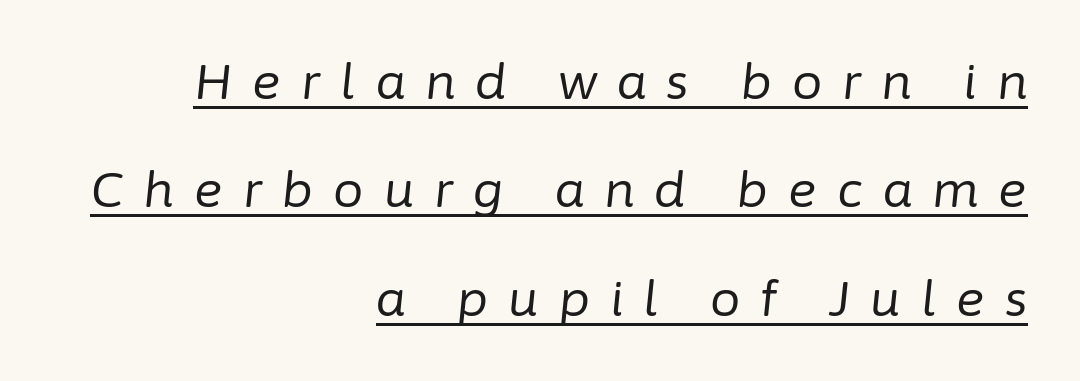
The image shows 48 px regular-weight type, italic (leaning right); set right-aligned, loose line spacing (2.26x), unusually wide letter spacing (+0.42 em), underlined; low stroke contrast and a medium x-height.
